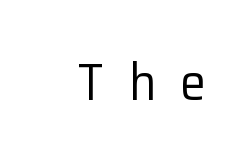
Descenders hang freely into open space. The face looks like a standard text weight, possibly lighter. The lettering holds an erect, upright posture throughout. These lines are rendered in a variable-pitch font. Classification — sans serif.
